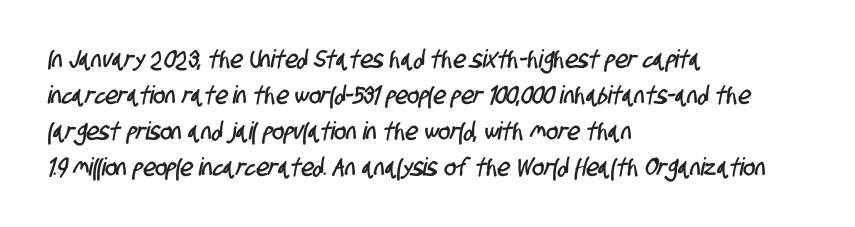
Q: Is the text underlined? A: No.
Q: How is the paragraph aligned? A: Left-aligned.
Q: Is the spacing between letters normal or unusually wide? A: Normal.
Q: Is the spacing between lines tight, normal or loose? A: Normal.
